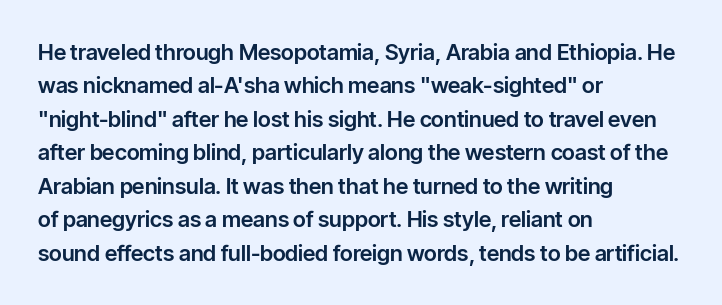
Q: Is the text italic (slanted)? A: No, it is upright.
Q: Is the text underlined? A: No.
Q: How is the paragraph aligned? A: Left-aligned.
Q: Is the spacing between letters normal or unusually wide? A: Normal.
Q: Is the spacing between lines tight, normal or loose? A: Normal.
